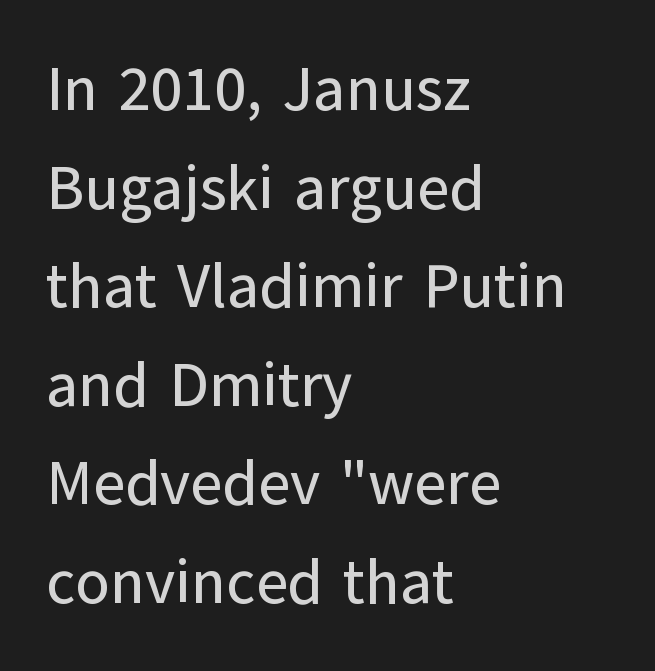
Q: Is the text italic (slanted)? A: No, it is upright.
Q: Is the typeface a serif or a sans-serif typeface? A: Sans-serif.
Q: Is the text underlined? A: No.
Q: How is the paragraph aligned? A: Left-aligned.
Q: Is the spacing between letters normal or unusually wide? A: Normal.
Q: Is the spacing between lines tight, normal or loose? A: Normal.
Q: Width (condensed, normal, or wide)? A: Normal.
Q: Stroke contrast? A: Low.
Q: x-height? A: Medium.
Q: Monospaced? A: No.
